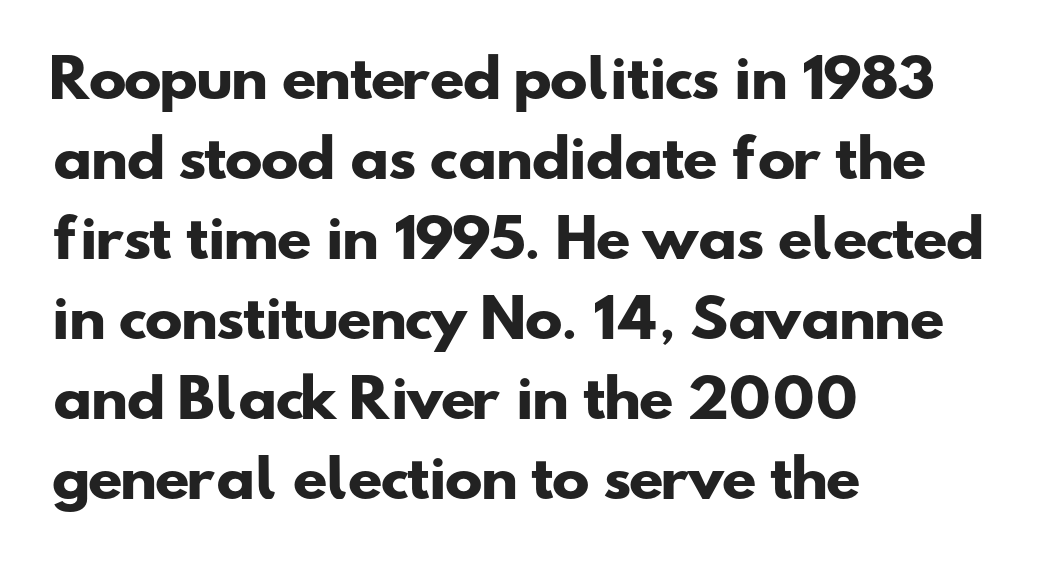
{"serif": "no", "bold": "yes", "weight": "heavy", "width": "wide", "stroke_contrast": "low", "x_height": "small", "monospaced": "no", "underline": "no", "align": "left", "line_spacing": "normal", "line_spacing_ratio": 1.57, "letter_spacing": "normal", "letter_spacing_em": 0.0, "glyph_px": 51}
